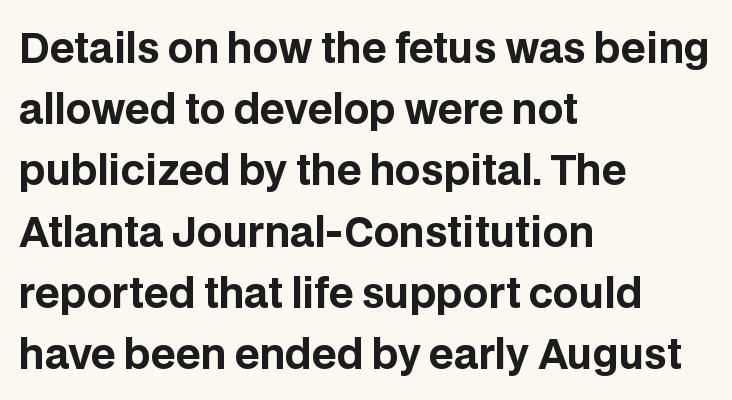
The image shows 40 px bold sans-serif type, upright; set left-aligned, normal line spacing (1.53x), normal letter spacing, not underlined; low stroke contrast and a large x-height.
